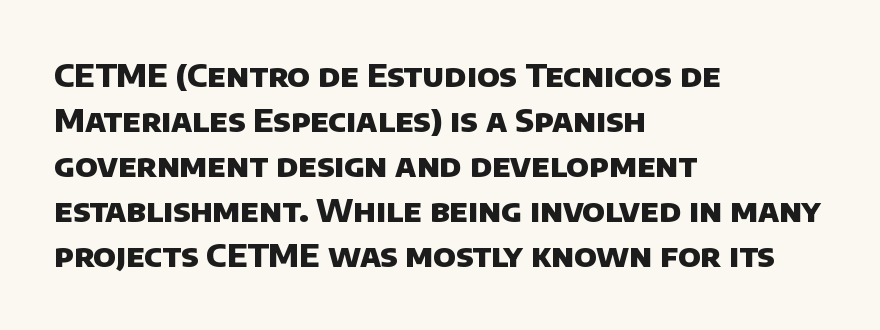
{"serif": "no", "bold": "yes", "weight": "heavy", "width": "normal", "stroke_contrast": "low", "x_height": "large", "monospaced": "no", "underline": "no", "align": "left", "line_spacing": "normal", "line_spacing_ratio": 1.41, "letter_spacing": "normal", "letter_spacing_em": 0.0, "glyph_px": 32}
